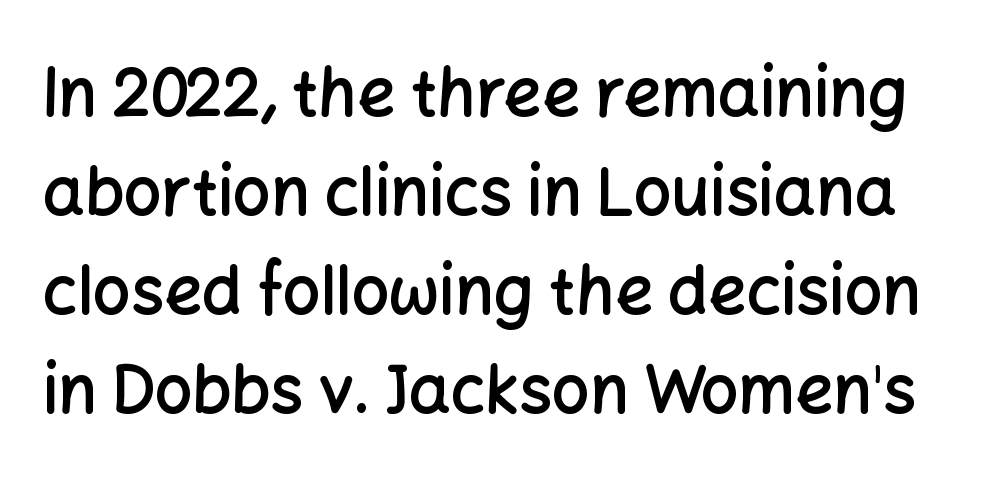
{"serif": "no", "italic": "no", "bold": "semi", "weight": "semibold", "width": "normal", "stroke_contrast": "low", "x_height": "medium", "monospaced": "no", "underline": "no", "line_spacing": "normal", "line_spacing_ratio": 1.5, "letter_spacing": "normal", "letter_spacing_em": 0.0, "glyph_px": 66}
